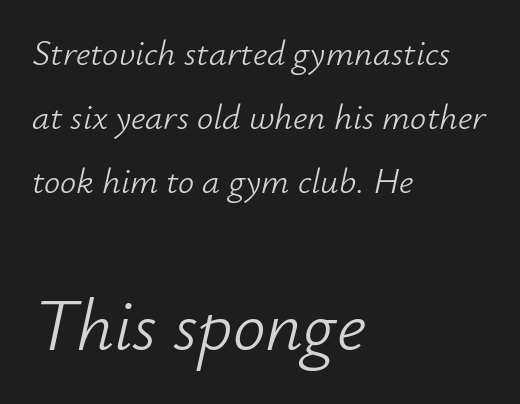
{"italic": "yes", "lean": "right", "slant_degrees": 12, "bold": "no", "weight": "light", "width": "normal", "stroke_contrast": "low", "x_height": "small", "monospaced": "no", "underline": "no", "align": "left", "line_spacing_ratio": 1.78, "letter_spacing": "normal", "letter_spacing_em": 0.0, "larger_block": "second", "size_ratio": 2.03, "glyph_px": 73}
